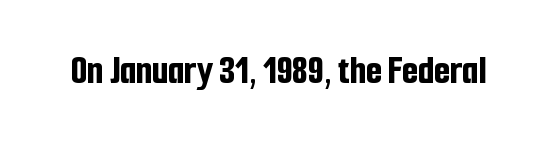
This rendering leaves character spacing at its baseline value. In terms of posture, this sample is upright. Grotesque or geometric, the face here clearly has no serifs. Heavy-handed strokes throughout: this text is bold. Think of a printed novel: that variable character pitch is what you see here. This rendering features lettering with no underline.
